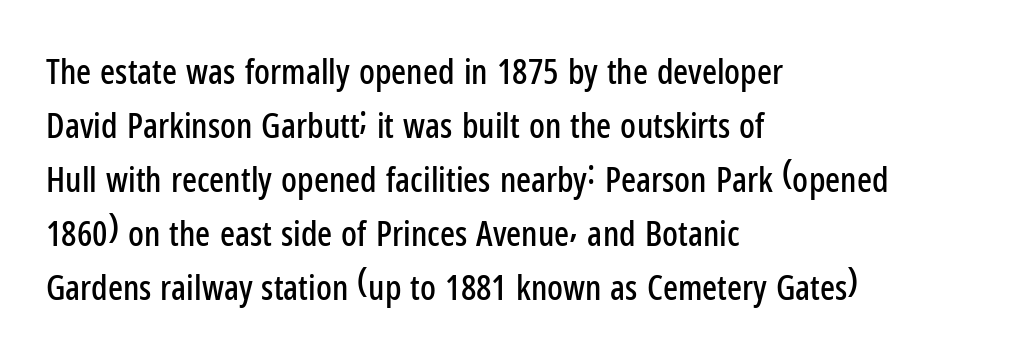
The image shows 35 px condensed sans-serif type, upright; set left-aligned, normal line spacing (1.54x), normal letter spacing, not underlined; low stroke contrast and a medium x-height.
